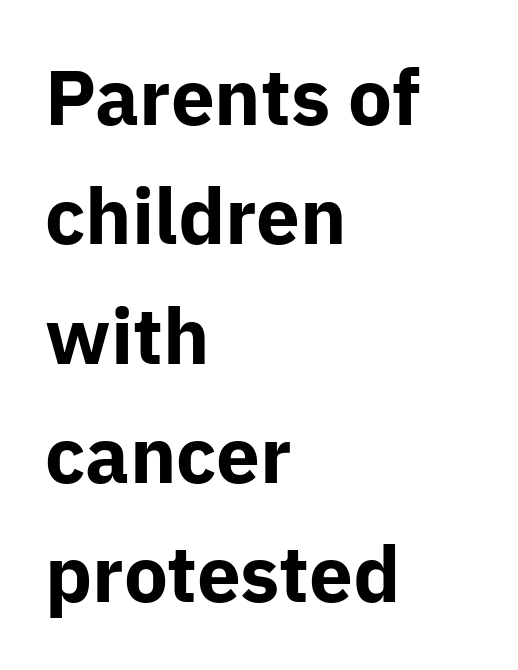
The image shows 78 px bold sans-serif type, upright; set left-aligned, normal line spacing (1.53x), normal letter spacing, not underlined; low stroke contrast and a medium x-height.
